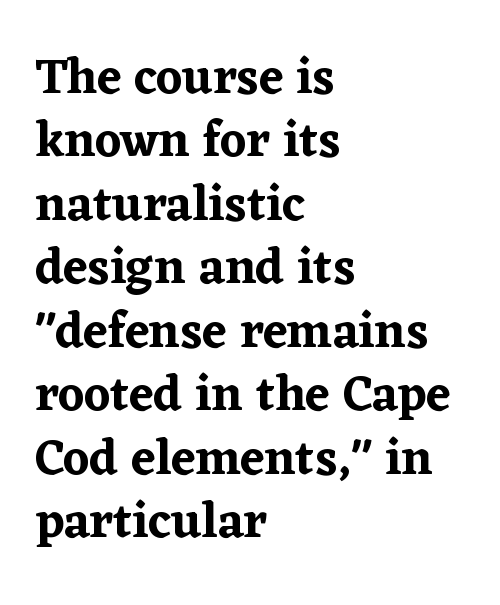
Q: Is the text italic (slanted)? A: No, it is upright.
Q: Is the typeface a serif or a sans-serif typeface? A: Serif.
Q: Is the text underlined? A: No.
Q: How is the paragraph aligned? A: Left-aligned.
Q: Is the spacing between letters normal or unusually wide? A: Normal.
Q: Is the spacing between lines tight, normal or loose? A: Normal.
Q: Width (condensed, normal, or wide)? A: Normal.
Q: Stroke contrast? A: Low.
Q: x-height? A: Medium.
Q: Monospaced? A: No.
